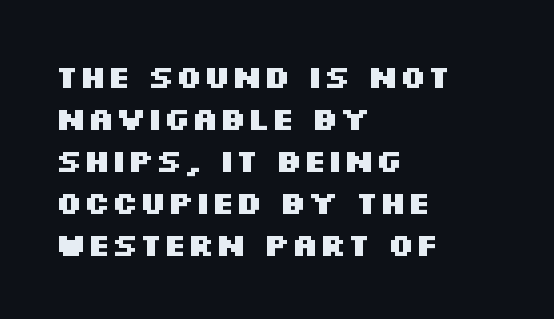
{"serif": "no", "italic": "no", "bold": "yes", "weight": "heavy", "width": "wide", "stroke_contrast": "medium", "x_height": "large", "monospaced": "no", "underline": "no", "align": "left", "line_spacing": "normal", "line_spacing_ratio": 1.31, "letter_spacing": "normal", "letter_spacing_em": 0.0, "glyph_px": 32}
